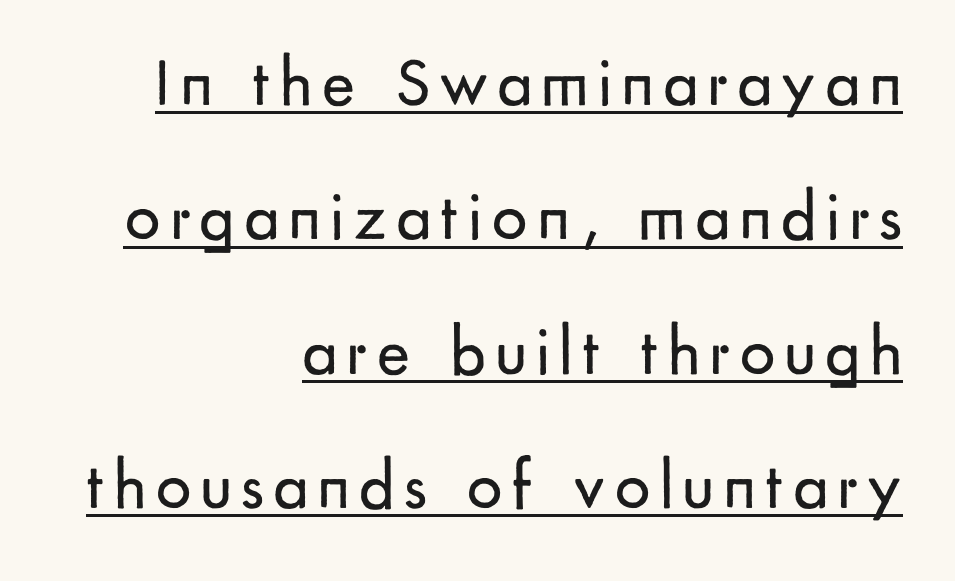
The image shows 70 px regular-weight sans-serif type, upright; set right-aligned, loose line spacing (1.92x), underlined; low stroke contrast and a small x-height.
